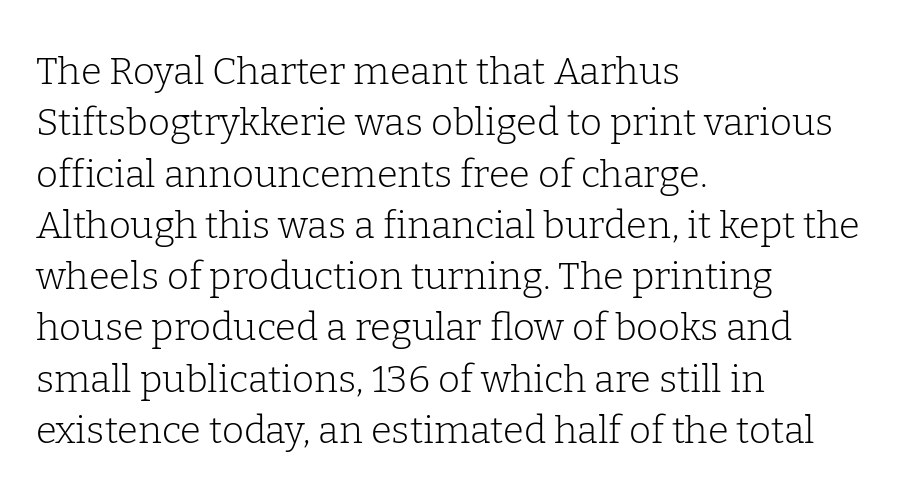
{"serif": "yes", "italic": "no", "bold": "no", "weight": "light", "width": "normal", "stroke_contrast": "low", "x_height": "medium", "monospaced": "no", "underline": "no", "align": "left", "line_spacing": "normal", "line_spacing_ratio": 1.35, "letter_spacing": "normal", "letter_spacing_em": 0.0, "glyph_px": 38}
